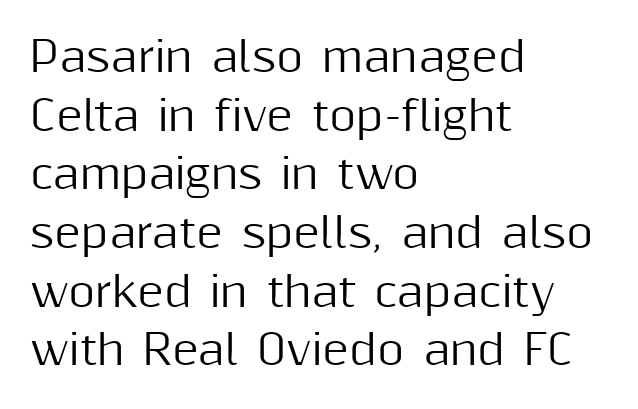
The image shows 41 px sans-serif type, upright; set left-aligned, normal line spacing (1.43x), normal letter spacing, not underlined; medium stroke contrast and a medium x-height.
